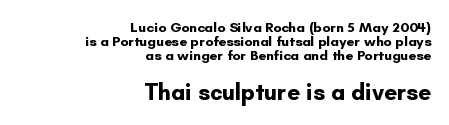
The image shows 23 px bold type, upright; set right-aligned, tight line spacing (1.0x), normal letter spacing, not underlined; the second (bottom) block is 1.64x larger.
